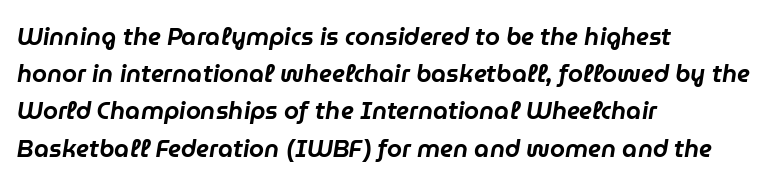
The image shows 24 px text type, italic (leaning right); set left-aligned, normal line spacing (1.55x), normal letter spacing, not underlined.
